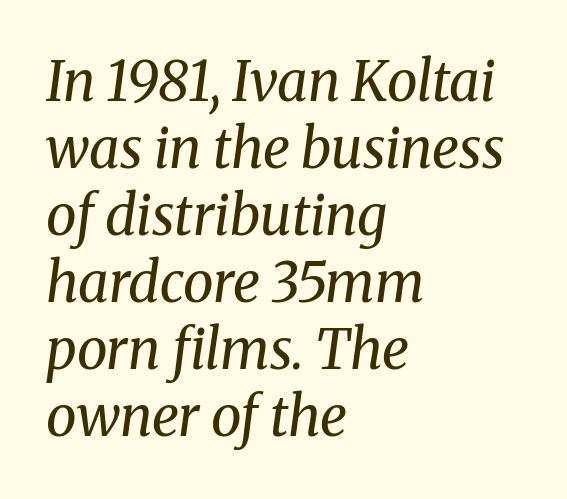
The image shows 55 px regular-weight serif type, italic (leaning right); set left-aligned, line spacing 1.22x, normal letter spacing, not underlined; medium stroke contrast and a medium x-height.
